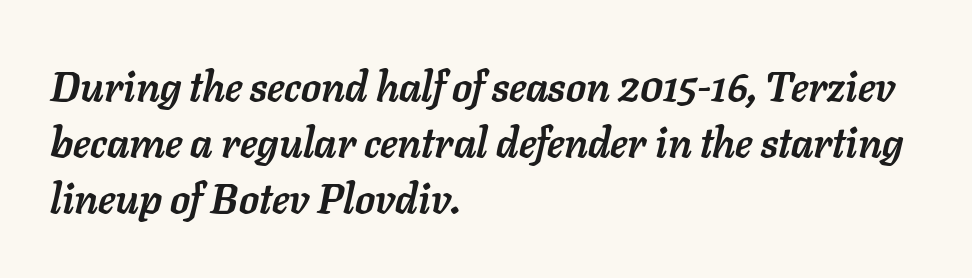
The image shows 41 px semibold type, italic (leaning right); set left-aligned, normal line spacing (1.37x), normal letter spacing, not underlined; low stroke contrast and a medium x-height.
